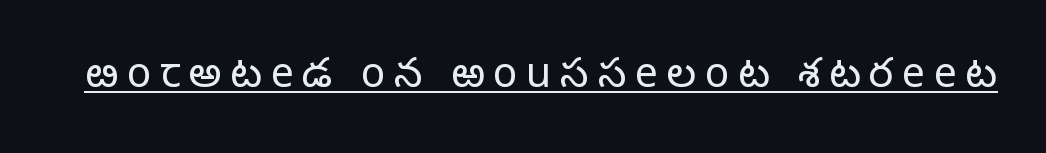
The type family on display is of the sans-serif kind. Descenders here cross a horizontal rule under the line. The weight would be labelled regular, book, light, or lighter still. The font's upright variant was chosen for this text. Character widths vary here, with narrow letters taking less room than wide ones. Between one letter and the next there's a generous, obvious gap.
